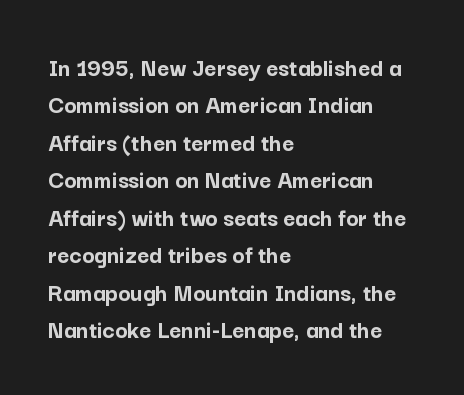
Q: Is the text bold? A: Yes.
Q: Is the text italic (slanted)? A: No, it is upright.
Q: Is the text underlined? A: No.
Q: How is the paragraph aligned? A: Left-aligned.
Q: Is the spacing between letters normal or unusually wide? A: Normal.
Q: Is the spacing between lines tight, normal or loose? A: Normal.
